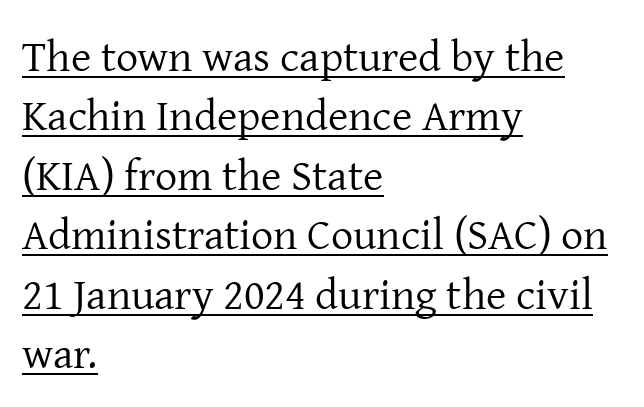
The image shows 44 px regular-weight serif type, upright; set left-aligned, normal line spacing (1.35x), normal letter spacing, underlined; low stroke contrast and a medium x-height.
